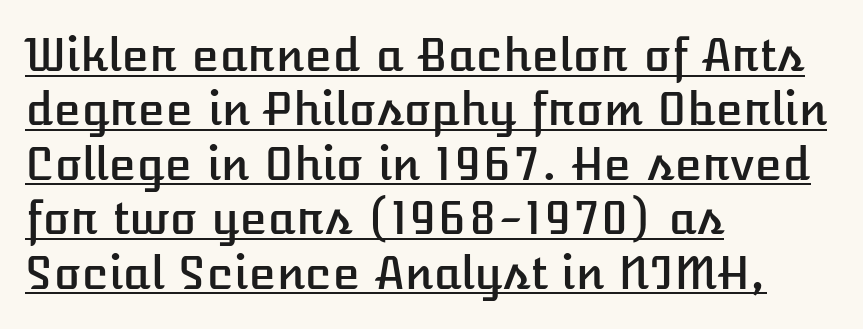
Upright lettering throughout. These lines are rendered in a variable-pitch font. Underlining? Definitely there. These lines keep a tight, regular rhythm from letter to letter. Horizontal alignment here is leftward, the default for most running prose.
